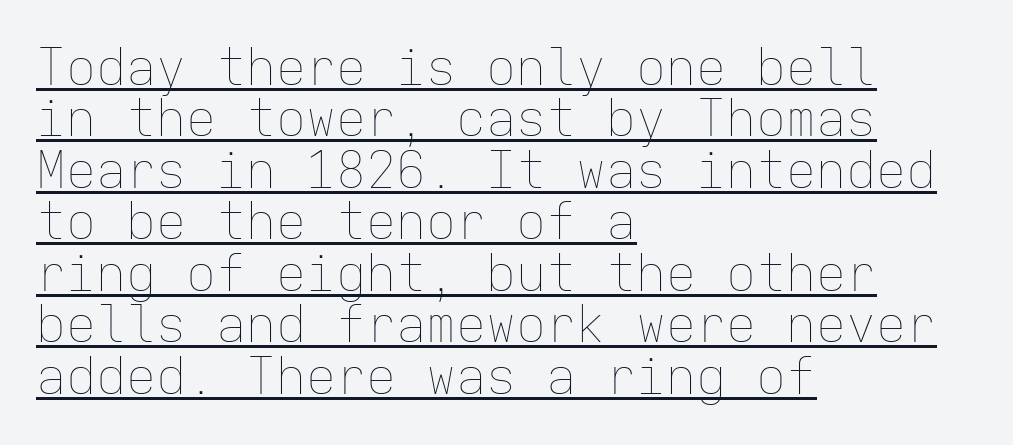
Q: Is the text bold? A: No.
Q: Is the text italic (slanted)? A: No, it is upright.
Q: Is the text underlined? A: Yes.
Q: How is the paragraph aligned? A: Left-aligned.
Q: Is the spacing between letters normal or unusually wide? A: Normal.
Q: Is the spacing between lines tight, normal or loose? A: Tight.
Q: Width (condensed, normal, or wide)? A: Normal.
Q: Stroke contrast? A: Low.
Q: x-height? A: Medium.
Q: Monospaced? A: Yes.
